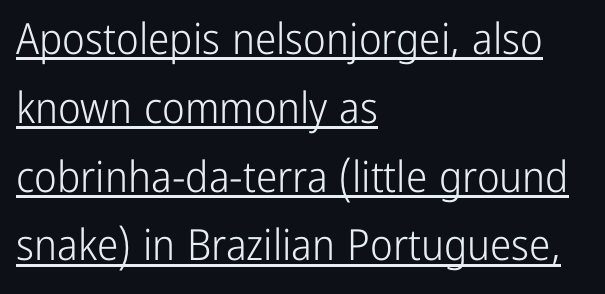
The rag falls on the right side of this text block. In terms of posture, this sample is upright. Think of a printed novel: that variable character pitch is what you see here. Every word sits above its own underline. The typeface chosen for these lines omits serifs. Each word holds together tightly as a unit, with standard inter-letter gaps.
